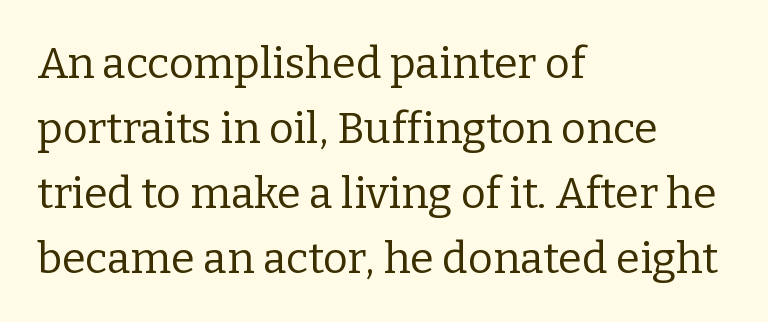
The image shows 43 px regular-weight serif type, upright; set left-aligned, normal line spacing (1.51x), normal letter spacing, not underlined; low stroke contrast and a medium x-height.
